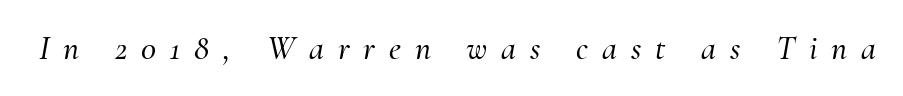
The image shows 34 px serif type, italic (leaning right); set unusually wide letter spacing (+0.41 em), not underlined; medium stroke contrast and a small x-height.
